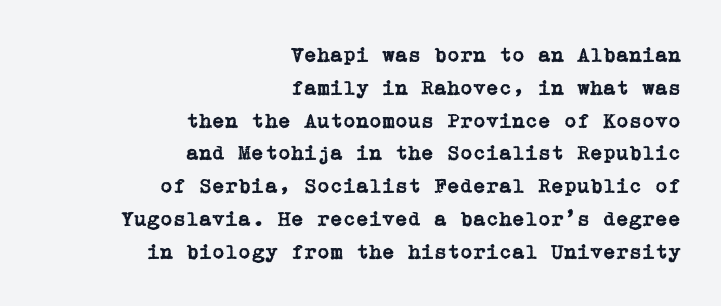
Compared with a flush-left layout, this one pins lines to the opposite, right side. Compared with typical body copy, the letter spacing here is the same. The specimen omits any rule beneath the text block's lines. Upright lettering throughout. These lines sit exactly where default settings would place them.
